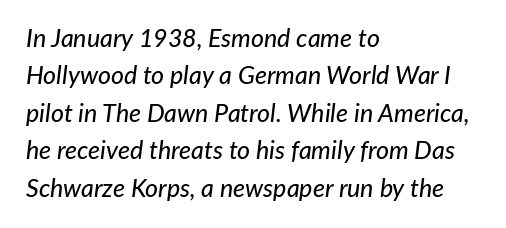
Q: Is the text italic (slanted)? A: Yes, it leans right by about 7 degrees.
Q: Is the text underlined? A: No.
Q: How is the paragraph aligned? A: Left-aligned.
Q: Is the spacing between letters normal or unusually wide? A: Normal.
Q: Is the spacing between lines tight, normal or loose? A: Normal.
